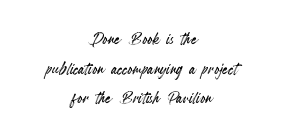
The image shows 22 px text type; set centered, normal line spacing (1.35x), normal letter spacing, not underlined.
